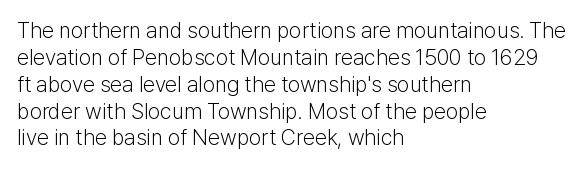
The image shows 22 px text type, upright; set left-aligned, line spacing 1.22x, normal letter spacing, not underlined.
